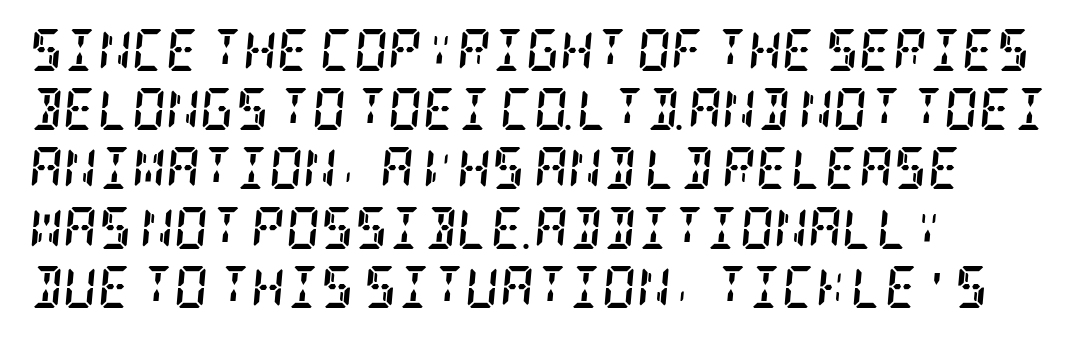
{"serif": "yes", "italic": "yes", "lean": "right", "slant_degrees": 5, "bold": "yes", "weight": "semibold", "width": "condensed", "stroke_contrast": "low", "x_height": "large", "underline": "no", "align": "left", "line_spacing": "normal", "line_spacing_ratio": 1.41, "letter_spacing": "normal", "letter_spacing_em": 0.0, "glyph_px": 42}
